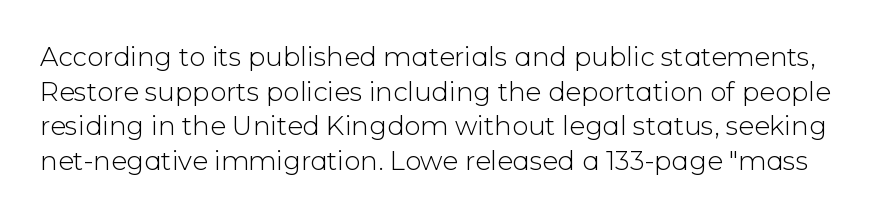
Q: Is the text bold? A: No.
Q: Is the text italic (slanted)? A: No, it is upright.
Q: Is the text underlined? A: No.
Q: Is the spacing between letters normal or unusually wide? A: Normal.
Q: Is the spacing between lines tight, normal or loose? A: Normal.
